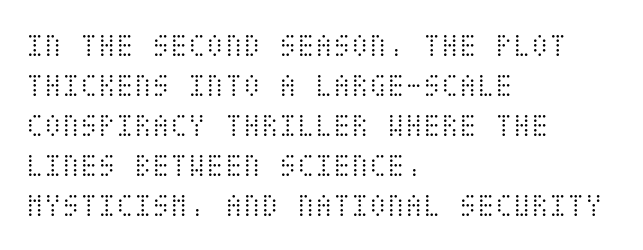
{"italic": "no", "bold": "no", "weight": "light", "width": "condensed", "stroke_contrast": "medium", "x_height": "large", "underline": "no", "align": "left", "line_spacing_ratio": 1.21, "letter_spacing": "normal", "letter_spacing_em": 0.0, "glyph_px": 33}
